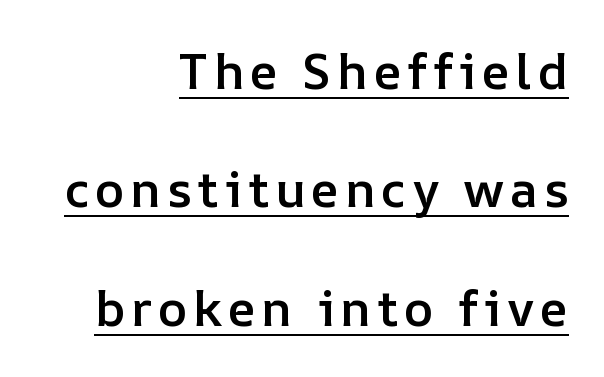
The image shows 50 px semibold type, upright; set right-aligned, loose line spacing (2.37x), underlined; low stroke contrast and a medium x-height.
